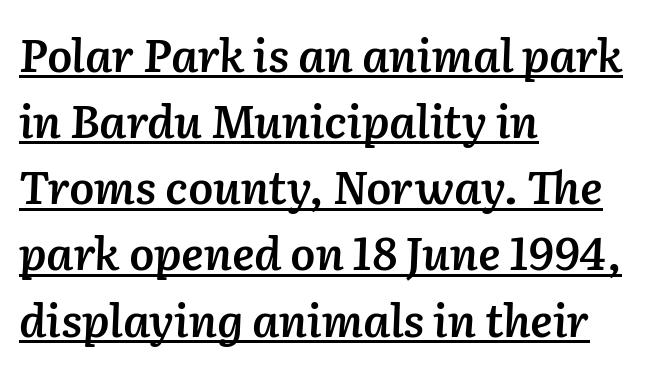
Summary of vertical rhythm: regular, with standard interline spacing. The rendering uses a semibold face; strokes are thickened but not to full bold. Note the varied advance widths — an 'i' is clearly narrower than an 'm'. Compared with typical body copy, the letter spacing here is the same. The lettering tilts uniformly, giving the passage an italic look.
